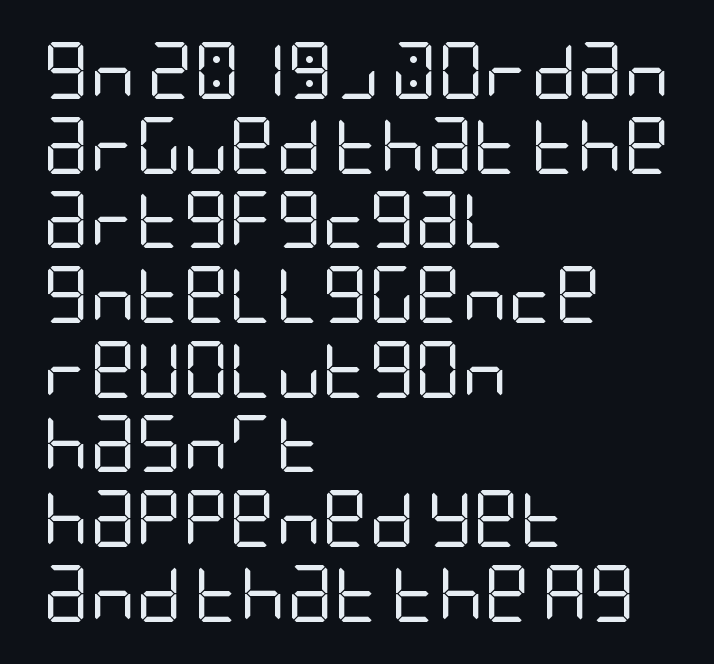
Any mark beneath the type? The region is blank. This rendering employs a face without finishing strokes, i.e., a sans-serif. No letter is thick-stroked: the sample isn't bold. Regarding leading, the lines here are spaced in the standard way.
